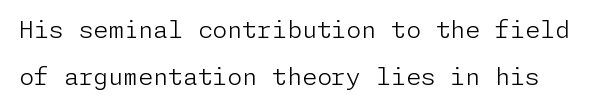
{"italic": "no", "bold": "no", "underline": "no", "line_spacing": "loose", "line_spacing_ratio": 1.95, "letter_spacing": "normal", "letter_spacing_em": 0.0, "glyph_px": 24}
